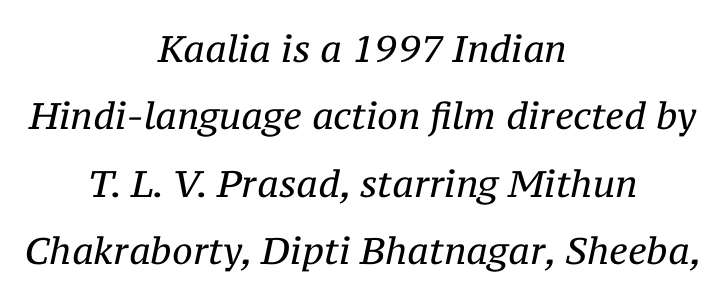
{"serif": "yes", "italic": "yes", "lean": "right", "slant_degrees": 12, "bold": "no", "weight": "regular", "width": "normal", "stroke_contrast": "medium", "x_height": "medium", "monospaced": "no", "underline": "no", "align": "center", "line_spacing_ratio": 1.82, "letter_spacing": "normal", "letter_spacing_em": 0.0, "glyph_px": 37}
